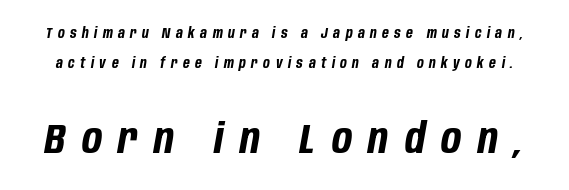
The image shows 42 px bold, condensed type, italic (leaning right); set loose line spacing (2.12x), unusually wide letter spacing (+0.39 em), not underlined; the second (bottom) block is 3.0x larger; low stroke contrast and a large x-height.
